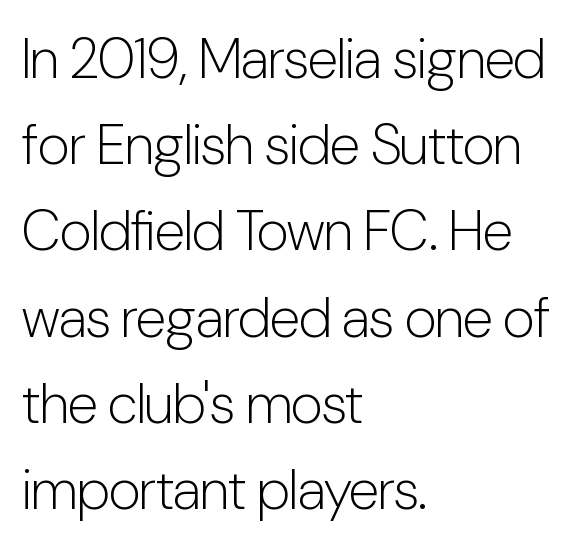
The image shows 56 px light, condensed sans-serif type, upright; set left-aligned, normal line spacing (1.54x), normal letter spacing, not underlined; low stroke contrast and a medium x-height.
